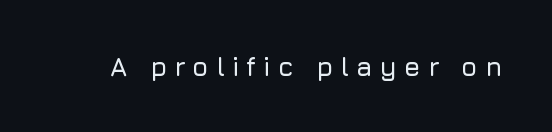
Spacing between characters has been opened up far beyond the box default. Has an underline been added? It has not. Designer's note — italics off, roman on.
